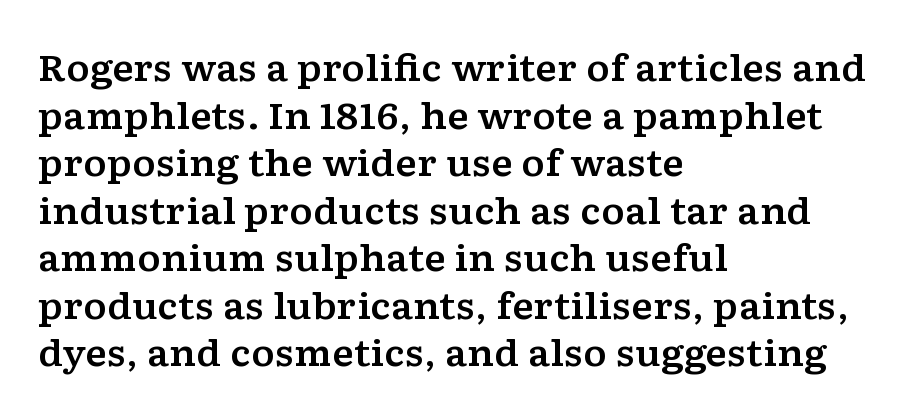
The characters display serif detailing at their extremities. A typesetter would call this zero additional tracking. The type sits square on the baseline with zero lean. Note the varied advance widths — an 'i' is clearly narrower than an 'm'.
